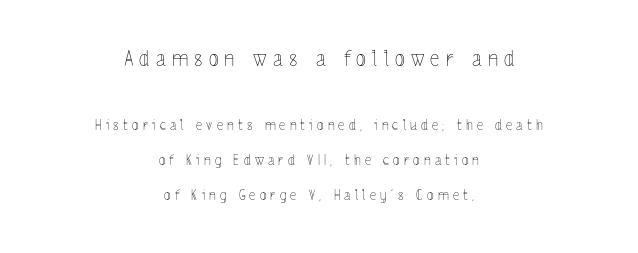
What stands out about the letter spacing? Its width — letters are far apart. Is there much room between lines? Yes — plenty of vertical air separates them. Horizontal alignment here is central, giving a formal, balanced look. Rendered with straight, roman letterforms. Weight: regular or lighter.
